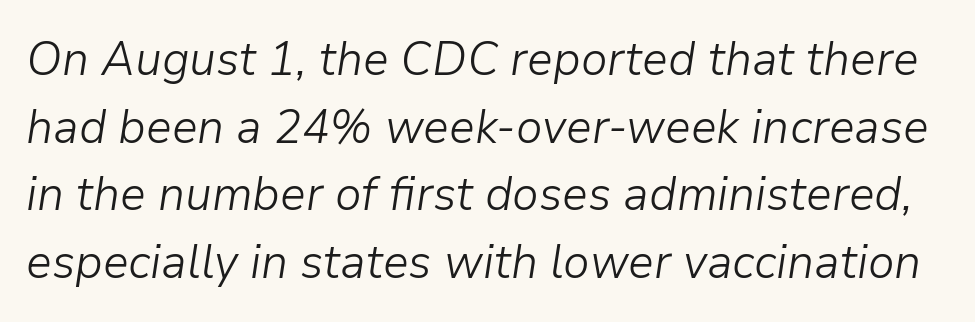
The image shows 48 px light type, italic (leaning right); set normal line spacing (1.41x), normal letter spacing, not underlined; low stroke contrast and a medium x-height.
